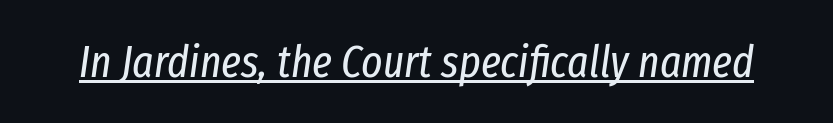
Proportional: the letters do not fall into vertical columns. These characters rest on top of a visible drawn line. Letter spacing: default. The letters look calm and open, with moderate or lighter stems. Designer's note — italics engaged.
